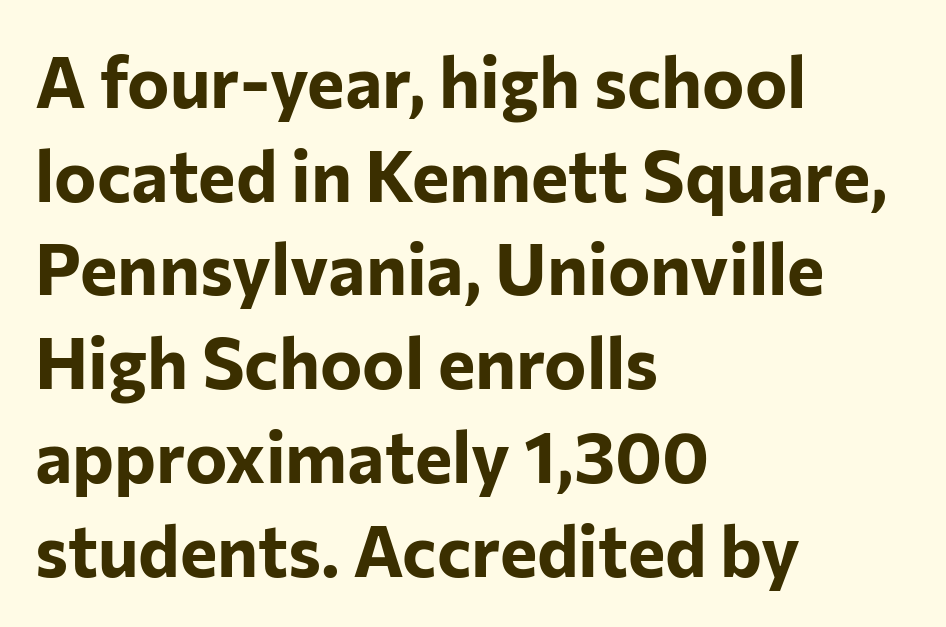
Honestly, the row spacing looks completely unremarkable. This is the regular roman posture of the typeface. Each glyph is drawn with heavy, bold strokes. Type without underlining. The paragraph has a hard left edge and a soft right edge. The tracking reads as untouched default to a designer's eye.
